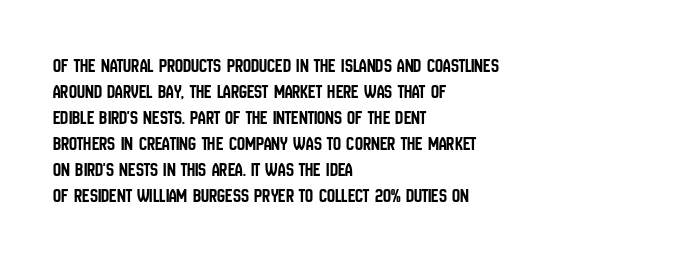
{"italic": "no", "underline": "no", "align": "left", "line_spacing": "normal", "line_spacing_ratio": 1.3, "letter_spacing": "normal", "letter_spacing_em": 0.0, "glyph_px": 20}
